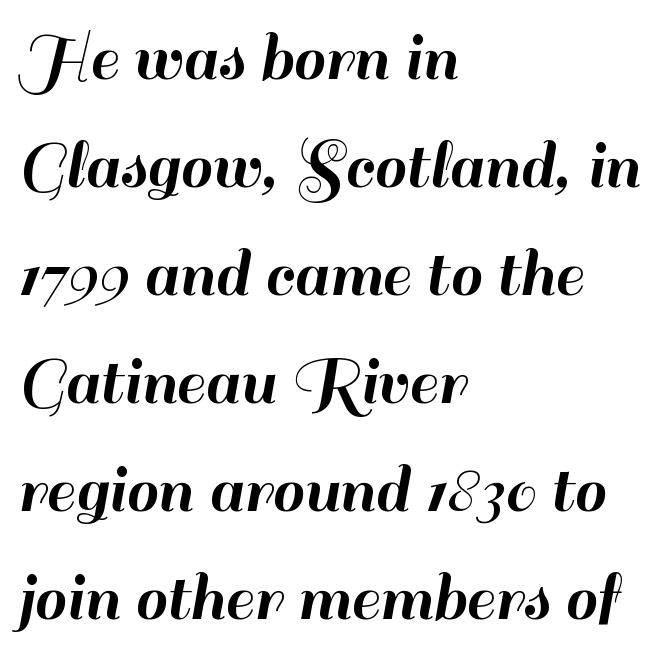
Proportional: the letters do not fall into vertical columns. The passage shown has conventional tracking throughout. A student would call this left alignment; a typographer would say flush left, rag right.
